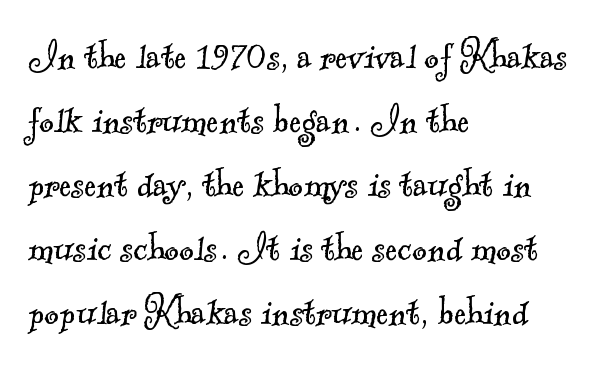
Compared with typical paragraphs, the rows here are spaced about the same. Note the varied advance widths — an 'i' is clearly narrower than an 'm'. Honestly, the letter spacing is just normal — you wouldn't notice it. Honestly, there is no underline to notice here at all. Leftover space on each line is placed entirely after the last word.
